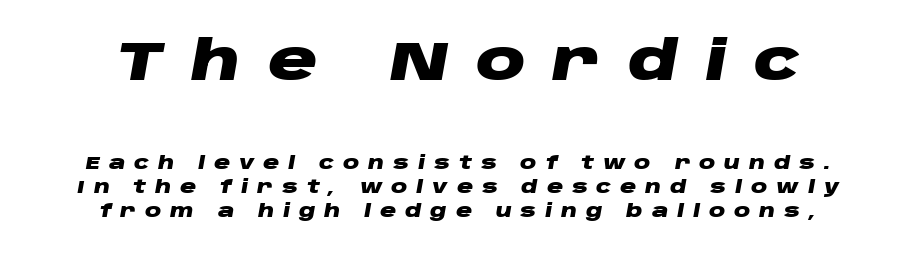
Q: Is the text bold? A: Yes.
Q: Is the text italic (slanted)? A: Yes, it leans right by about 10 degrees.
Q: Is the text underlined? A: No.
Q: How is the paragraph aligned? A: Centered.
Q: Is the spacing between letters normal or unusually wide? A: Unusually wide.
Q: Is the spacing between lines tight, normal or loose? A: Normal.
Q: Which block of text is set in a larger size, the first (top) or the second (bottom)? A: The first (top) one.
Q: Width (condensed, normal, or wide)? A: Wide.
Q: Stroke contrast? A: Low.
Q: x-height? A: Large.
Q: Monospaced? A: No.
